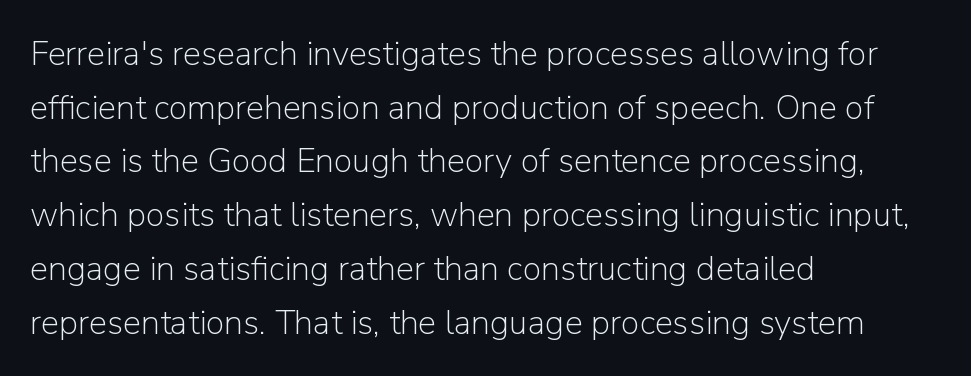
The image shows 34 px light sans-serif type, upright; set left-aligned, normal line spacing (1.58x), normal letter spacing, not underlined; low stroke contrast and a medium x-height.
